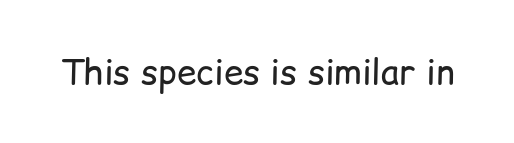
Default kerning and tracking; the words read as compact shapes. The typeface has the unassuming heft of standard copy or less. If you drew a line through each stem, it would be perfectly vertical. The rendering uses natural spacing where letterforms have individual widths.
